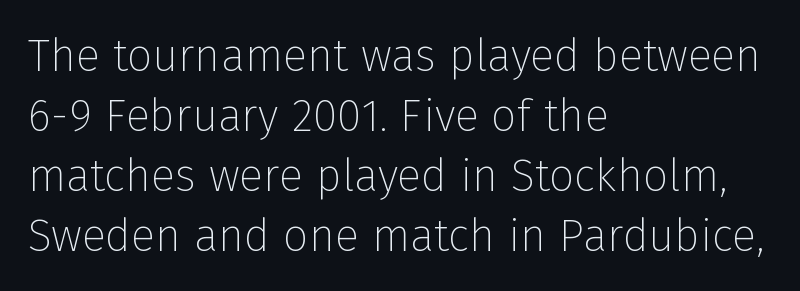
{"serif": "no", "italic": "no", "bold": "no", "weight": "thin", "width": "normal", "stroke_contrast": "low", "x_height": "medium", "monospaced": "no", "underline": "no", "align": "left", "line_spacing": "normal", "line_spacing_ratio": 1.33, "letter_spacing": "normal", "letter_spacing_em": 0.0, "glyph_px": 45}
